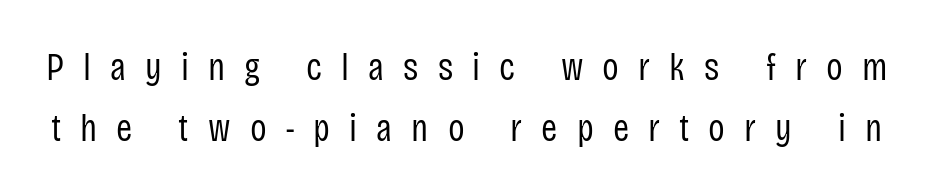
Q: Is the text bold? A: No.
Q: Is the text italic (slanted)? A: No, it is upright.
Q: Is the typeface a serif or a sans-serif typeface? A: Sans-serif.
Q: Is the text underlined? A: No.
Q: Is the spacing between letters normal or unusually wide? A: Unusually wide.
Q: Is the spacing between lines tight, normal or loose? A: Normal.
Q: Width (condensed, normal, or wide)? A: Condensed.
Q: Stroke contrast? A: Low.
Q: x-height? A: Large.
Q: Monospaced? A: No.
